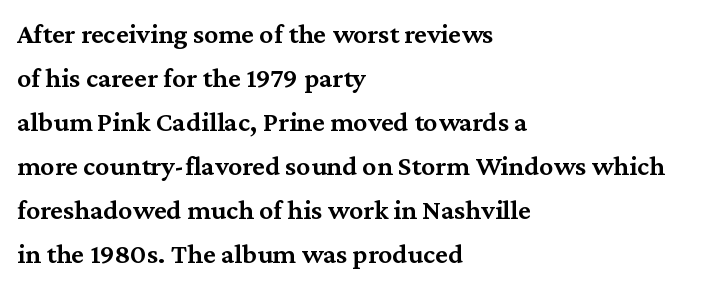
Is this a fixed-width face? No — the glyphs have proportional, varying widths. Stems and bowls a touch heavier than normal — semibold. Small tapered or slab feet sit at the stroke ends, so this counts as serif. The rows are spaced the way most documents space them. You can tell it's not italic because the verticals are truly vertical. Leftover space on each line is placed entirely after the last word.
